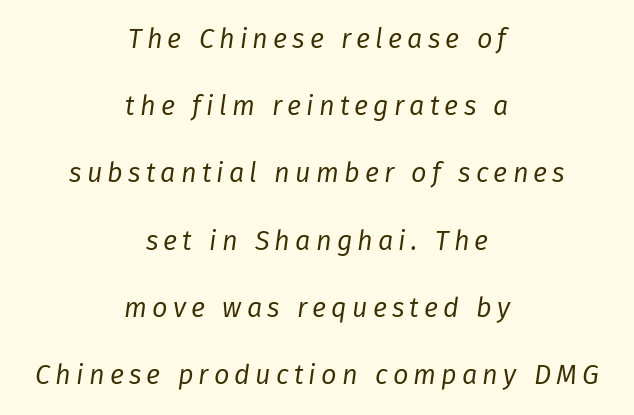
Q: Is the text bold? A: No.
Q: Is the text italic (slanted)? A: Yes, it leans right by about 8 degrees.
Q: Is the text underlined? A: No.
Q: How is the paragraph aligned? A: Centered.
Q: Is the spacing between lines tight, normal or loose? A: Loose.
